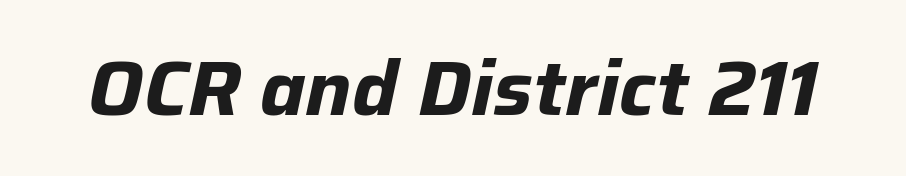
Q: Is the text bold? A: Yes.
Q: Is the text italic (slanted)? A: Yes, it leans right by about 12 degrees.
Q: Is the text underlined? A: No.
Q: Is the spacing between letters normal or unusually wide? A: Normal.
Q: Width (condensed, normal, or wide)? A: Normal.
Q: Stroke contrast? A: Low.
Q: x-height? A: Medium.
Q: Monospaced? A: No.
